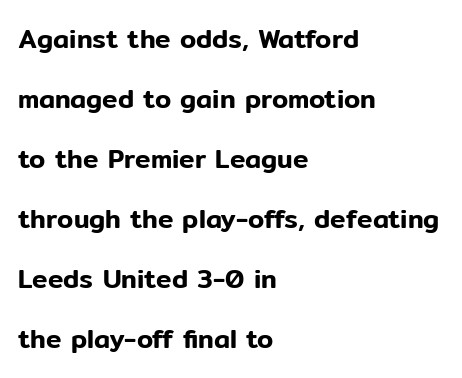
Has an underline been added? It has not. Unlike italic type, these characters show no tilt at all. Typeset ragged right — the left edge is the straight one. Honestly, the rows look like they've been pulled way apart. The passage shown has conventional tracking throughout.
